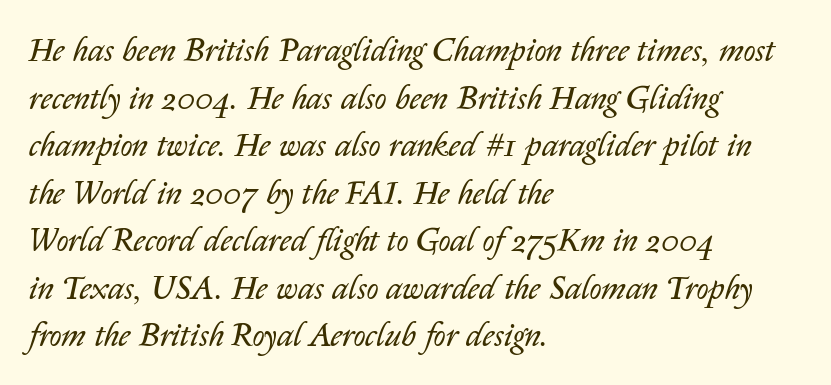
The image shows 33 px regular-weight type, italic (leaning right); set left-aligned, normal line spacing (1.44x), normal letter spacing, not underlined; low stroke contrast and a medium x-height.
